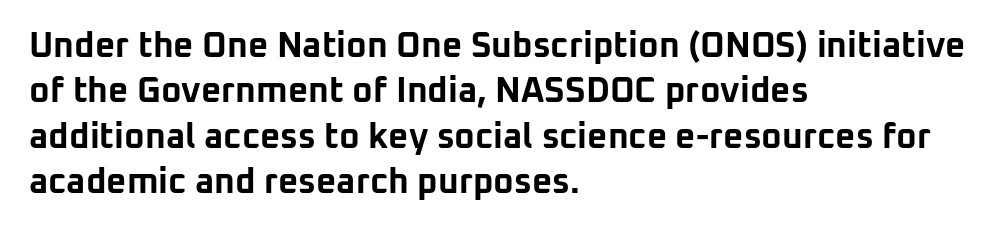
{"serif": "no", "italic": "no", "bold": "yes", "weight": "bold", "width": "normal", "stroke_contrast": "low", "x_height": "medium", "monospaced": "no", "underline": "no", "align": "left", "line_spacing": "normal", "line_spacing_ratio": 1.3, "letter_spacing": "normal", "letter_spacing_em": 0.0, "glyph_px": 35}
